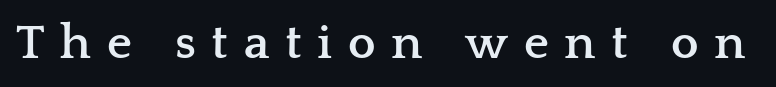
The foot of each line stays bare and open. This sample uses expanded letter spacing, leaving extra air between glyphs. Serif or sans? Serif — the stroke terminals have little feet. This sample has the flowing, uneven cadence of proportional lettering. Weight: bold. Upright lettering throughout.
